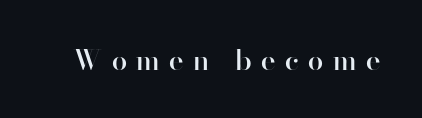
The image shows 28 px semibold sans-serif type, upright; set unusually wide letter spacing (+0.34 em), not underlined; high stroke contrast and a small x-height.
